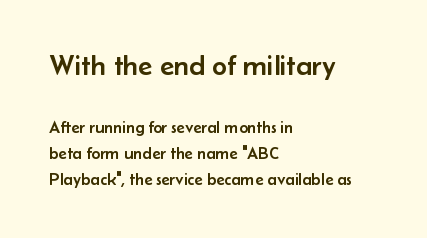
The image shows 29 px sans-serif type, upright; set left-aligned, normal line spacing (1.53x), normal letter spacing, not underlined; the first (top) block is 1.71x larger; low stroke contrast and a small x-height.
